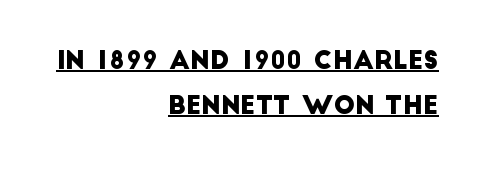
Q: Is the text underlined? A: Yes.
Q: How is the paragraph aligned? A: Right-aligned.
Q: Is the spacing between letters normal or unusually wide? A: Normal.
